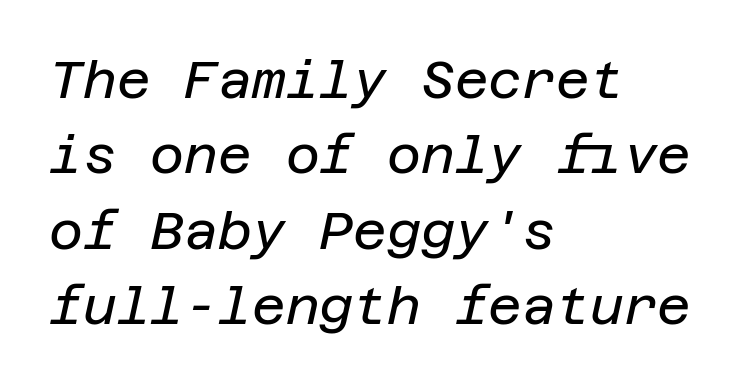
The image shows 52 px regular-weight type, italic (leaning right); set left-aligned, normal line spacing (1.45x), normal letter spacing, not underlined; low stroke contrast and a large x-height.
